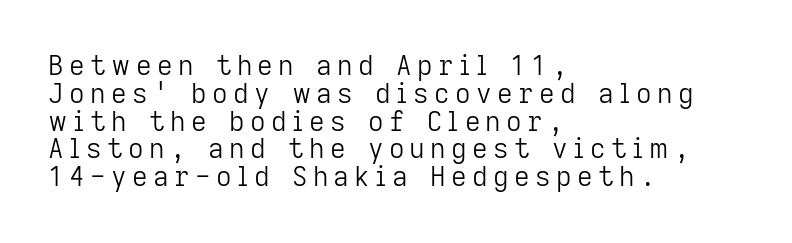
The image shows 27 px text type, upright; set left-aligned, tight line spacing (1.03x), unusually wide letter spacing (+0.2 em), not underlined.
